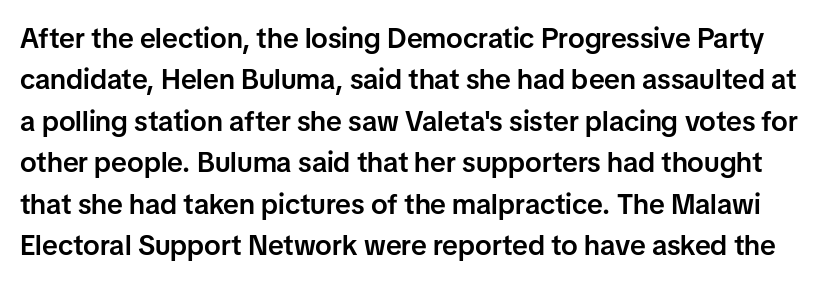
On the weight axis this lands at semibold, roughly 600. A bare baseline throughout the passage. Regarding leading, the lines here are spaced in the standard way. Words appear dense and cohesive because spacing is normal.
